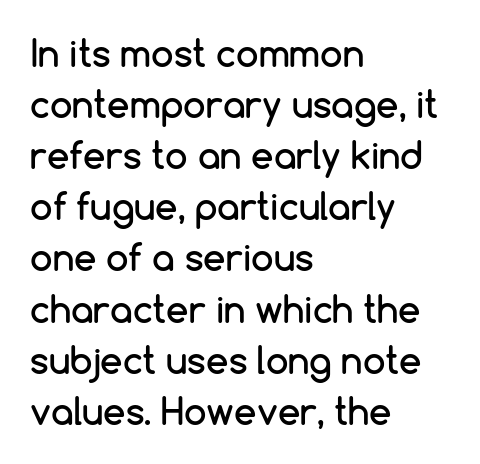
Vertically, the passage feels balanced, rows spaced as you'd expect. The letters sit at their default tracking, neither squeezed nor spread. The passage shown is typed in a proportional face where columns would drift. Glance below the letters and you will spot only blank space. The typeface chosen for these lines omits serifs.
